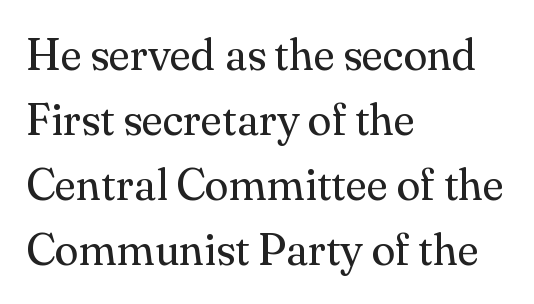
Q: Is the text bold? A: No.
Q: Is the text italic (slanted)? A: No, it is upright.
Q: Is the typeface a serif or a sans-serif typeface? A: Serif.
Q: Is the text underlined? A: No.
Q: How is the paragraph aligned? A: Left-aligned.
Q: Is the spacing between letters normal or unusually wide? A: Normal.
Q: Is the spacing between lines tight, normal or loose? A: Normal.
Q: Width (condensed, normal, or wide)? A: Normal.
Q: Stroke contrast? A: Medium.
Q: x-height? A: Small.
Q: Monospaced? A: No.
